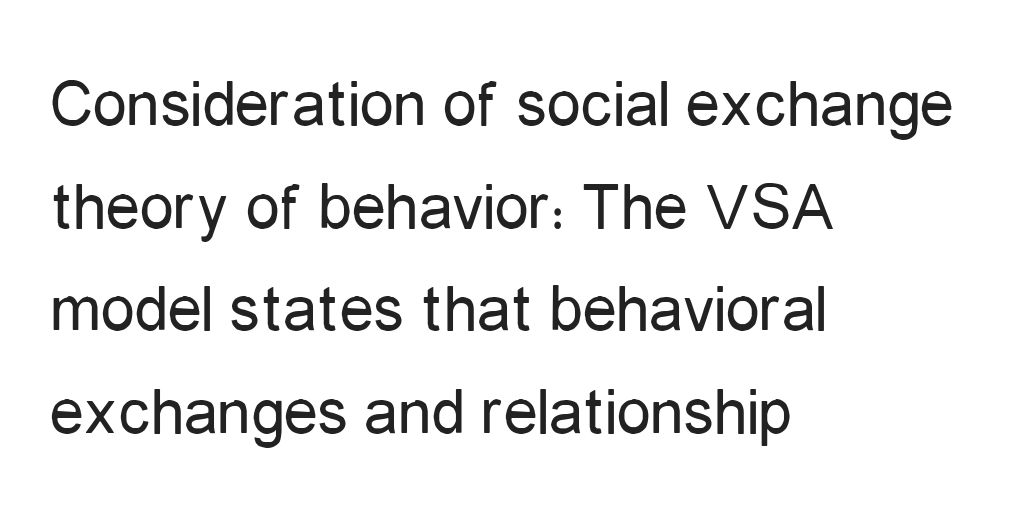
Q: Is the text bold? A: No.
Q: Is the text italic (slanted)? A: No, it is upright.
Q: Is the typeface a serif or a sans-serif typeface? A: Sans-serif.
Q: Is the text underlined? A: No.
Q: How is the paragraph aligned? A: Left-aligned.
Q: Is the spacing between letters normal or unusually wide? A: Normal.
Q: Is the spacing between lines tight, normal or loose? A: Normal.
Q: Width (condensed, normal, or wide)? A: Condensed.
Q: Stroke contrast? A: Low.
Q: x-height? A: Medium.
Q: Monospaced? A: No.
